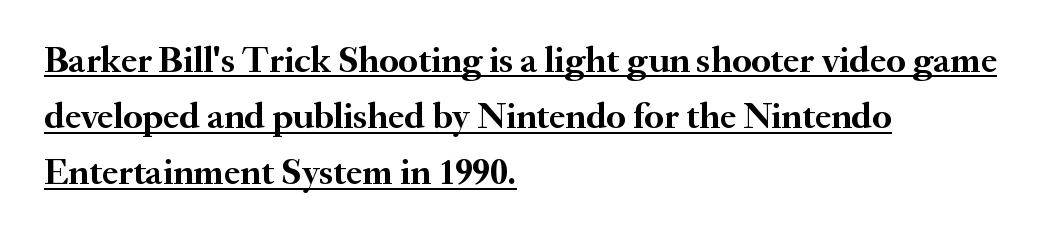
{"serif": "yes", "italic": "no", "bold": "yes", "weight": "semibold", "width": "normal", "stroke_contrast": "medium", "x_height": "small", "monospaced": "no", "underline": "yes", "align": "left", "line_spacing": "normal", "line_spacing_ratio": 1.52, "letter_spacing": "normal", "letter_spacing_em": 0.0, "glyph_px": 37}
